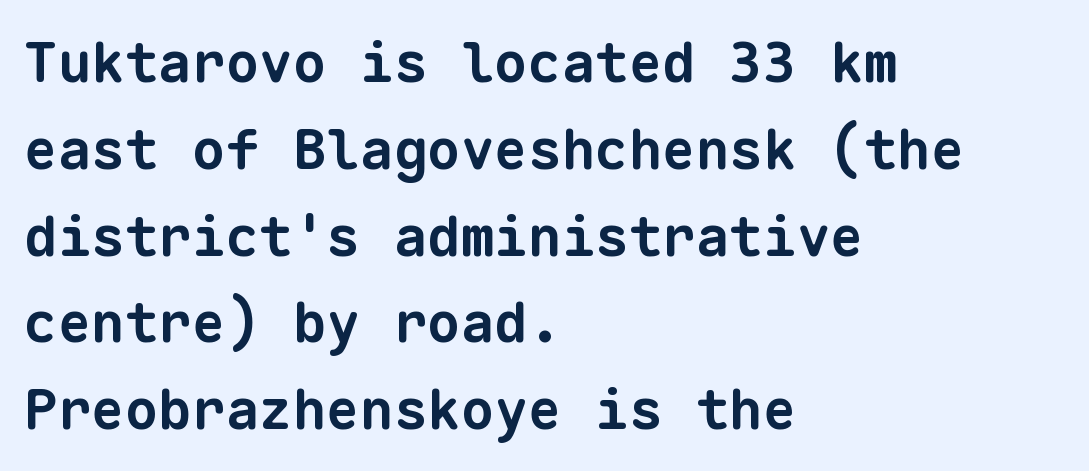
{"serif": "no", "bold": "yes", "weight": "bold", "width": "normal", "stroke_contrast": "low", "x_height": "medium", "monospaced": "yes", "underline": "no", "align": "left", "line_spacing": "normal", "line_spacing_ratio": 1.55, "letter_spacing": "normal", "letter_spacing_em": 0.0, "glyph_px": 56}
